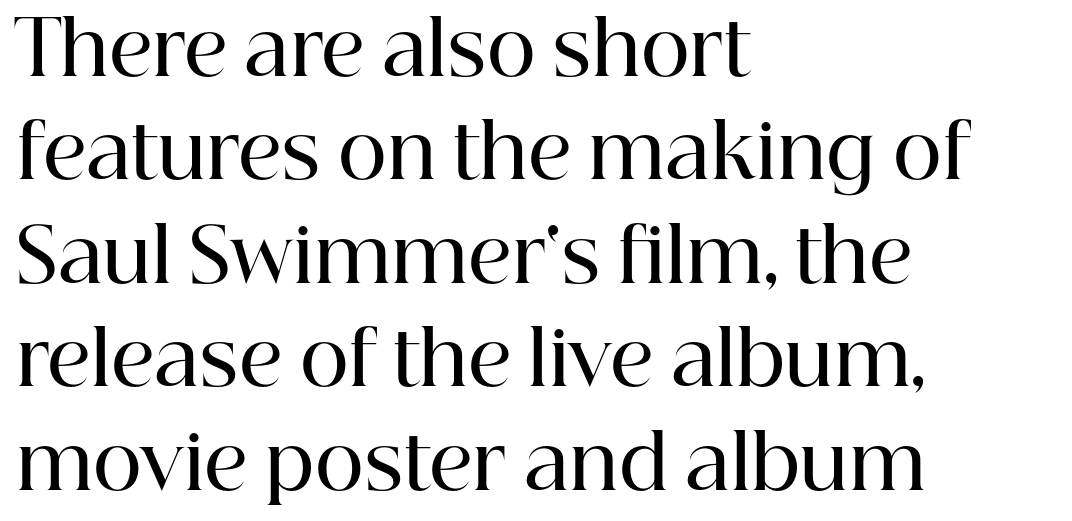
{"serif": "yes", "italic": "no", "bold": "semi", "weight": "semibold", "width": "normal", "stroke_contrast": "high", "x_height": "medium", "monospaced": "no", "underline": "no", "align": "left", "line_spacing": "normal", "line_spacing_ratio": 1.38, "letter_spacing": "normal", "letter_spacing_em": 0.0, "glyph_px": 75}
